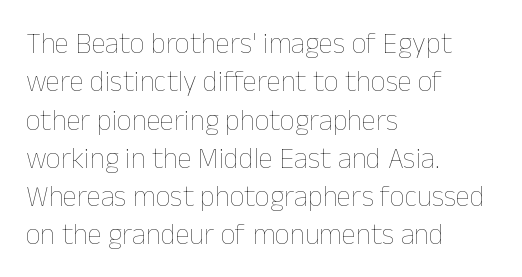
{"italic": "no", "bold": "no", "weight": "thin", "width": "normal", "stroke_contrast": "low", "x_height": "medium", "monospaced": "no", "underline": "no", "align": "left", "line_spacing": "normal", "line_spacing_ratio": 1.32, "letter_spacing": "normal", "letter_spacing_em": 0.0, "glyph_px": 29}
